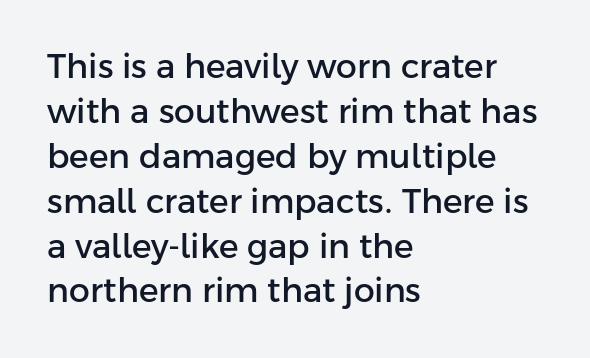
The paragraph shown leans on its left margin. Nope, not italic — everything's standing straight. Each word holds together tightly as a unit, with standard inter-letter gaps. The text was rendered using a sans face with plain stroke endings. The passage shown is typed in a proportional face where columns would drift.
